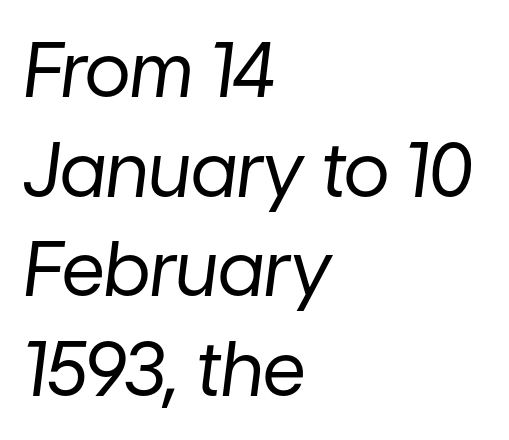
Q: Is the text bold? A: No.
Q: Is the text italic (slanted)? A: Yes, it leans right by about 7 degrees.
Q: Is the text underlined? A: No.
Q: How is the paragraph aligned? A: Left-aligned.
Q: Is the spacing between letters normal or unusually wide? A: Normal.
Q: Is the spacing between lines tight, normal or loose? A: Normal.
Q: Width (condensed, normal, or wide)? A: Normal.
Q: Stroke contrast? A: Low.
Q: x-height? A: Medium.
Q: Monospaced? A: No.
